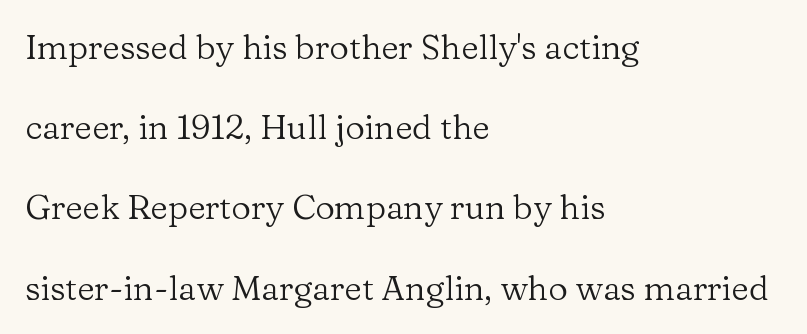
The image shows 34 px regular-weight serif type, upright; set left-aligned, loose line spacing (2.36x), normal letter spacing, not underlined; low stroke contrast and a medium x-height.
